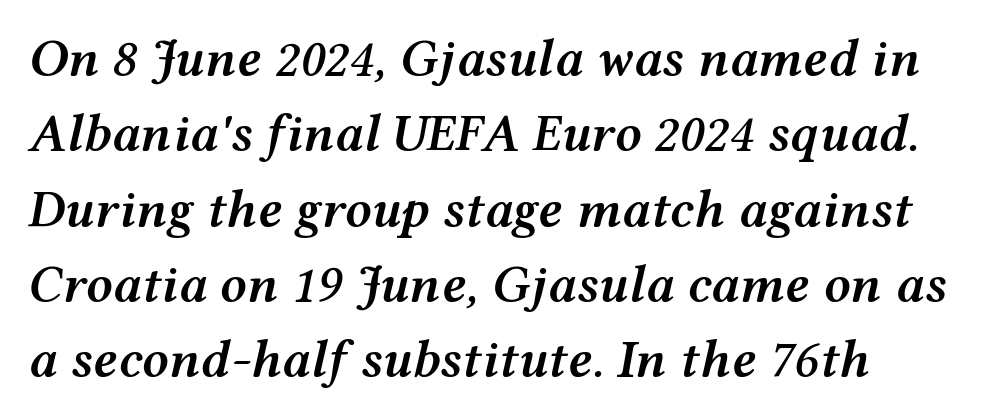
The image shows 53 px semibold, wide type, italic (leaning right); set normal line spacing (1.42x), normal letter spacing, not underlined; medium stroke contrast and a medium x-height.
